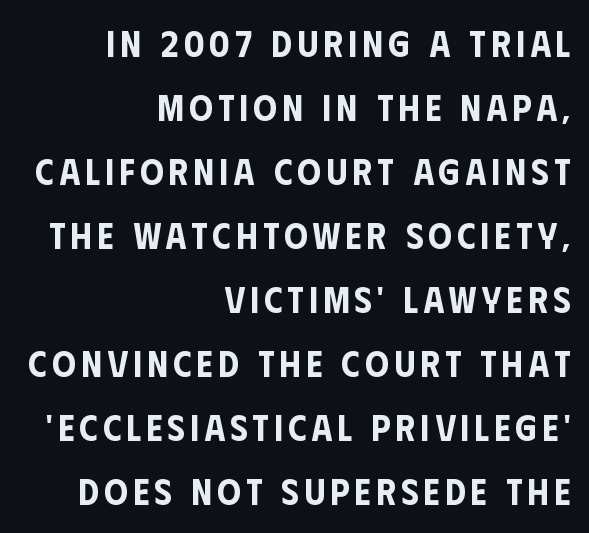
{"serif": "no", "italic": "no", "width": "condensed", "stroke_contrast": "low", "x_height": "large", "monospaced": "no", "underline": "no", "align": "right", "line_spacing_ratio": 1.73, "glyph_px": 37}
